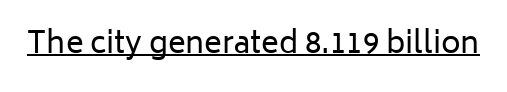
The image shows 30 px regular-weight sans-serif type, upright; set normal letter spacing, underlined; low stroke contrast and a medium x-height.
